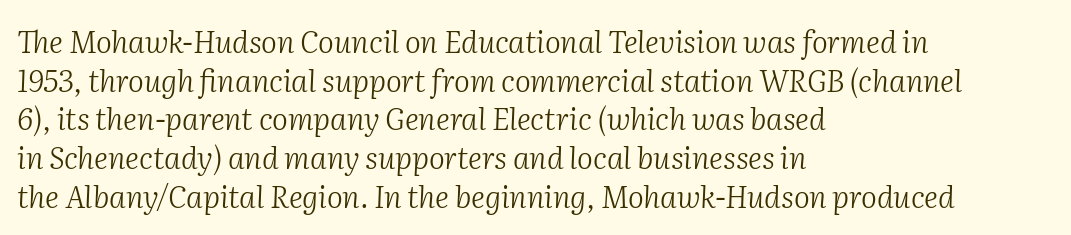
The image shows 30 px light serif type, italic (leaning right); set left-aligned, normal line spacing (1.29x), normal letter spacing, not underlined; medium stroke contrast and a medium x-height.
